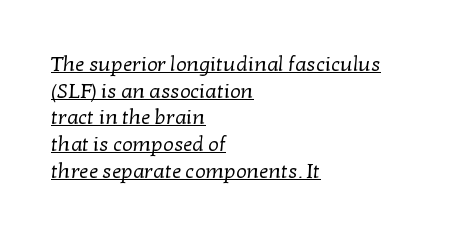
{"bold": "no", "underline": "yes", "align": "left", "line_spacing": "normal", "line_spacing_ratio": 1.27, "letter_spacing": "normal", "letter_spacing_em": 0.0, "glyph_px": 21}
